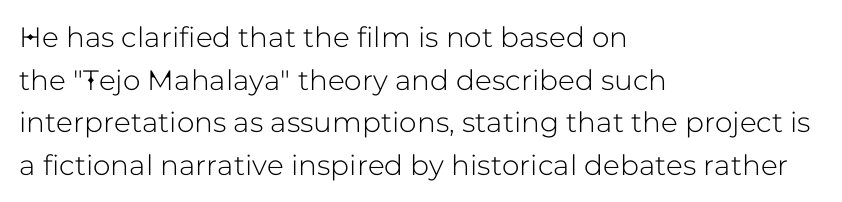
Q: Is the text italic (slanted)? A: No, it is upright.
Q: Is the typeface a serif or a sans-serif typeface? A: Sans-serif.
Q: Is the text underlined? A: No.
Q: How is the paragraph aligned? A: Left-aligned.
Q: Is the spacing between letters normal or unusually wide? A: Normal.
Q: Is the spacing between lines tight, normal or loose? A: Normal.
Q: Width (condensed, normal, or wide)? A: Normal.
Q: Stroke contrast? A: Low.
Q: x-height? A: Medium.
Q: Monospaced? A: No.
